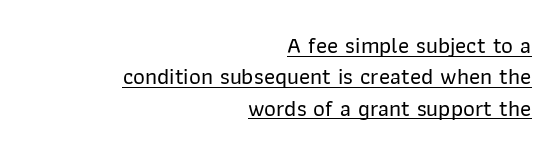
Q: Is the text italic (slanted)? A: No, it is upright.
Q: Is the text underlined? A: Yes.
Q: How is the paragraph aligned? A: Right-aligned.
Q: Is the spacing between letters normal or unusually wide? A: Normal.
Q: Is the spacing between lines tight, normal or loose? A: Normal.
